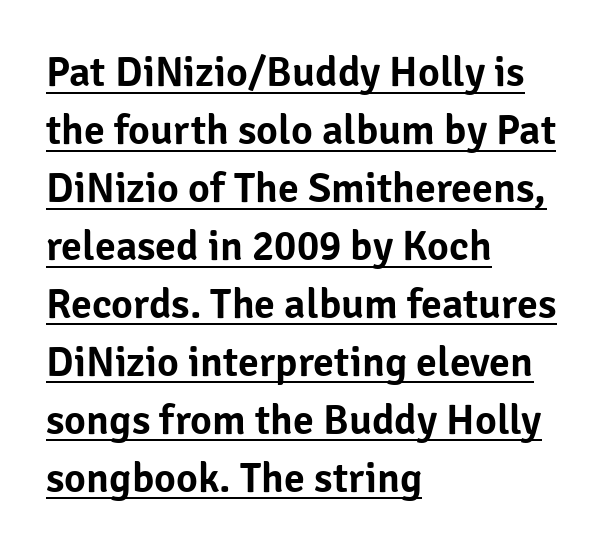
Every character sits straight up, as roman type does. Each letter keeps its own natural width here, so spacing adapts to shape. This sample keeps an unexceptional amount of space between lines. This is underlined copy, the kind a proofreader might mark for attention. Honestly, the letter spacing is just normal — you wouldn't notice it.
